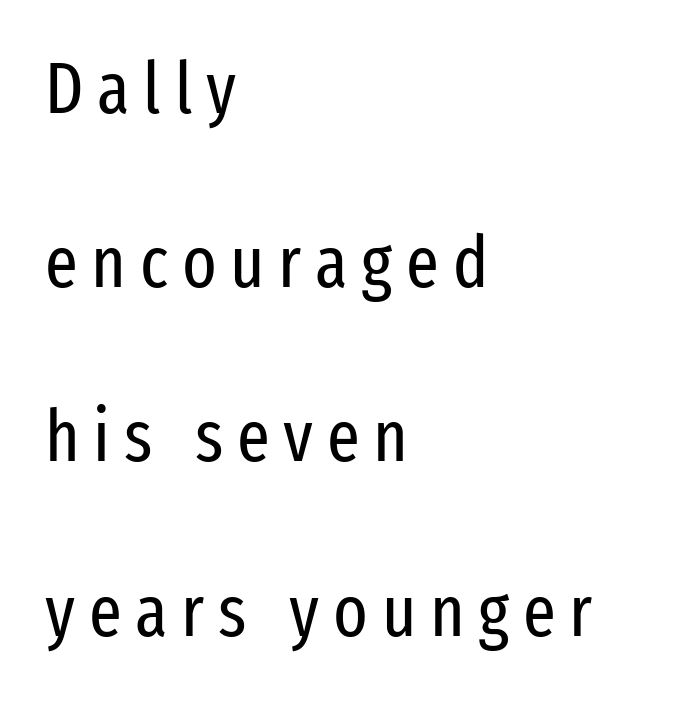
{"serif": "no", "italic": "no", "bold": "no", "weight": "regular", "width": "condensed", "stroke_contrast": "low", "x_height": "medium", "monospaced": "no", "underline": "no", "align": "left", "line_spacing": "loose", "line_spacing_ratio": 2.42, "glyph_px": 72}
